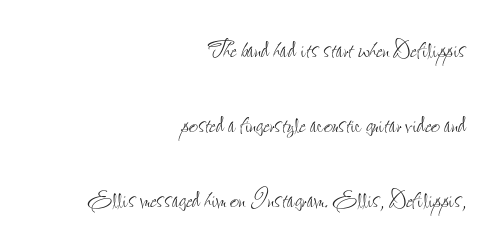
Tracking here is standard; glyphs follow each other at the usual distance. Nobody drew a line under any word here. The rendering uses natural spacing where letterforms have individual widths. No extra ink here — the face is not bold. In terms of leading, this rendering errs on the spacious side. One-word summary of the alignment: right.
